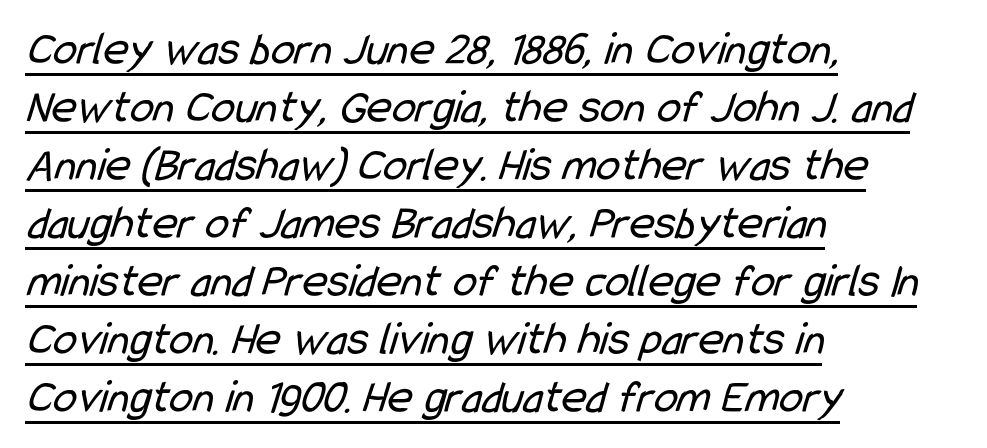
{"serif": "no", "bold": "no", "weight": "regular", "width": "condensed", "stroke_contrast": "low", "x_height": "medium", "monospaced": "no", "underline": "yes", "align": "left", "line_spacing_ratio": 1.21, "letter_spacing": "normal", "letter_spacing_em": 0.0, "glyph_px": 48}
